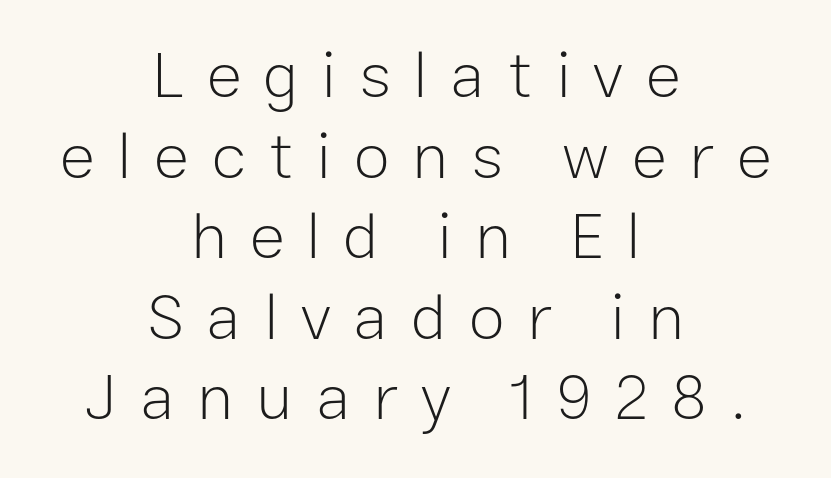
{"serif": "no", "italic": "no", "bold": "no", "weight": "light", "width": "normal", "stroke_contrast": "low", "x_height": "medium", "monospaced": "no", "underline": "no", "align": "center", "line_spacing_ratio": 1.22, "letter_spacing": "wide", "letter_spacing_em": 0.34, "glyph_px": 66}
